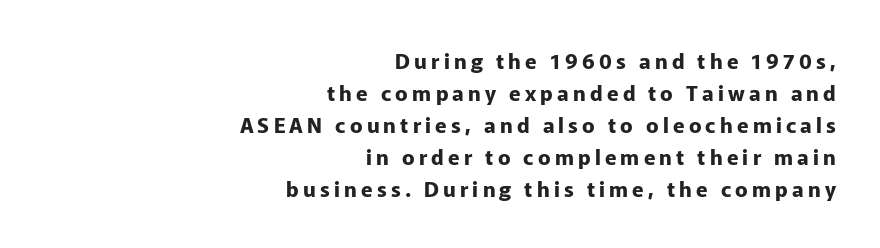
{"italic": "no", "bold": "yes", "underline": "no", "align": "right", "line_spacing": "normal", "line_spacing_ratio": 1.52, "letter_spacing": "wide", "letter_spacing_em": 0.2, "glyph_px": 21}
